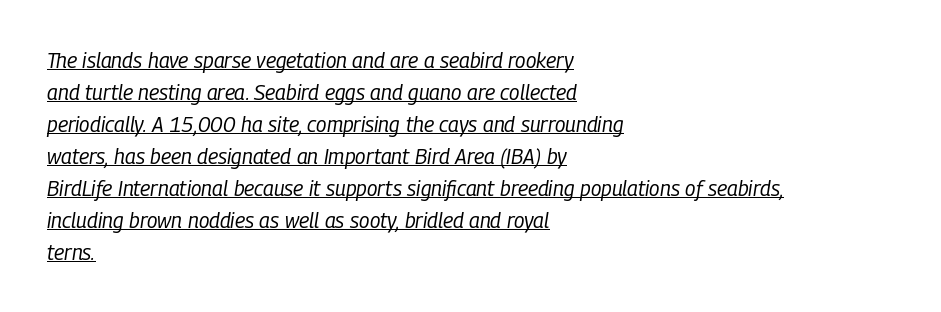
Q: Is the text bold? A: No.
Q: Is the text italic (slanted)? A: Yes, it leans right by about 9 degrees.
Q: Is the text underlined? A: Yes.
Q: How is the paragraph aligned? A: Left-aligned.
Q: Is the spacing between letters normal or unusually wide? A: Normal.
Q: Is the spacing between lines tight, normal or loose? A: Normal.
